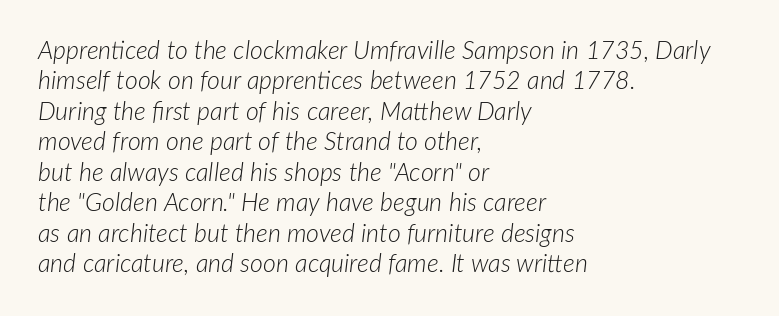
Q: Is the text bold? A: No.
Q: Is the text italic (slanted)? A: Yes, it leans right by about 7 degrees.
Q: Is the text underlined? A: No.
Q: How is the paragraph aligned? A: Left-aligned.
Q: Is the spacing between letters normal or unusually wide? A: Normal.
